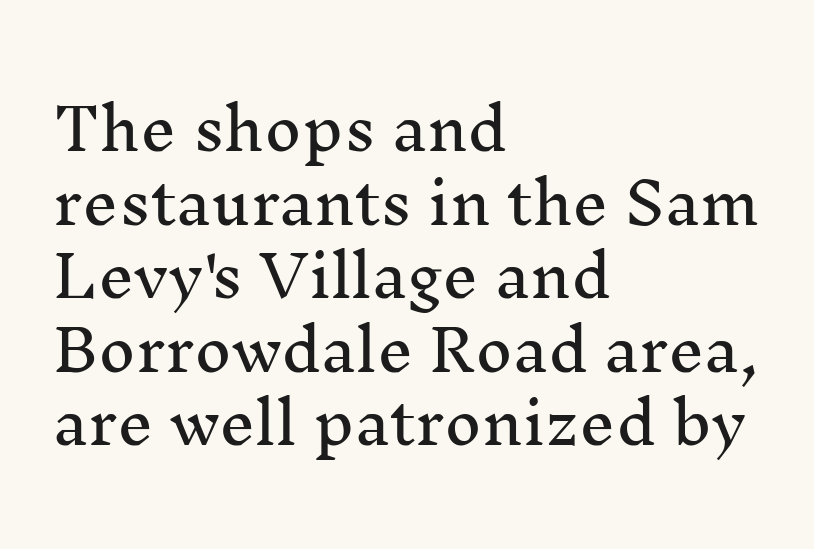
The image shows 57 px serif type, upright; set left-aligned, normal line spacing (1.29x), normal letter spacing, not underlined; medium stroke contrast and a medium x-height.
